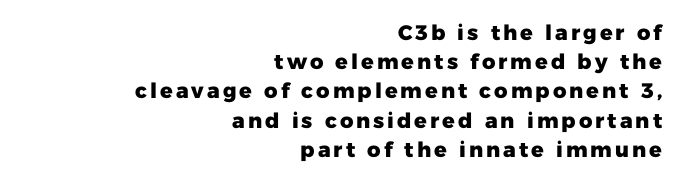
This block has exactly the height ordinary leading produces. Heavy, bold letterforms. The text block is weighted toward the right margin, trailing off unevenly leftward. The baseline area is clear. In terms of posture, this sample is upright.
